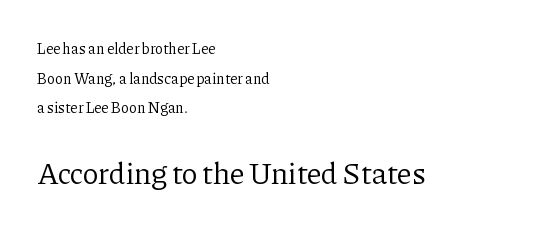
The image shows 30 px regular-weight serif type, upright; set left-aligned, loose line spacing (1.97x), normal letter spacing, not underlined; the second (bottom) block is 2.0x larger; low stroke contrast and a medium x-height.
